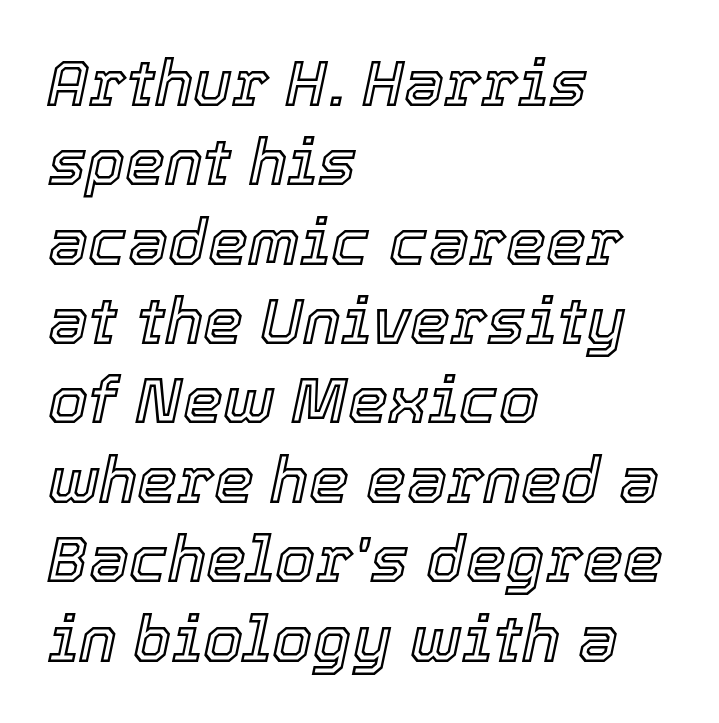
{"italic": "yes", "lean": "right", "slant_degrees": 12, "width": "normal", "x_height": "medium", "monospaced": "no", "underline": "no", "align": "left", "line_spacing_ratio": 1.24, "letter_spacing": "normal", "letter_spacing_em": 0.0, "glyph_px": 64}
